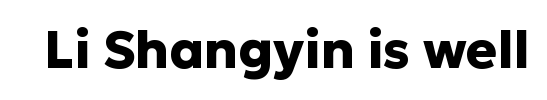
Q: Is the text bold? A: Yes.
Q: Is the text italic (slanted)? A: No, it is upright.
Q: Is the typeface a serif or a sans-serif typeface? A: Sans-serif.
Q: Is the text underlined? A: No.
Q: Is the spacing between letters normal or unusually wide? A: Normal.
Q: Width (condensed, normal, or wide)? A: Normal.
Q: Stroke contrast? A: Low.
Q: x-height? A: Medium.
Q: Monospaced? A: No.
